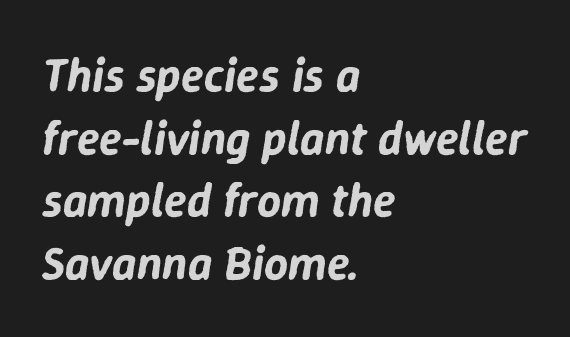
If you measured baseline to baseline, you'd find a middling distance. Short note: letters normally spaced. A classic flush-left, rag-right setting is used for this passage. Honestly, there is no underline to notice here at all.
